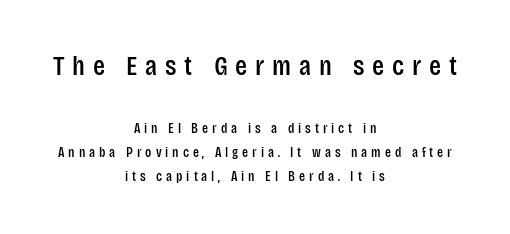
Q: Is the text italic (slanted)? A: No, it is upright.
Q: Is the typeface a serif or a sans-serif typeface? A: Sans-serif.
Q: Is the text underlined? A: No.
Q: How is the paragraph aligned? A: Centered.
Q: Is the spacing between letters normal or unusually wide? A: Unusually wide.
Q: Which block of text is set in a larger size, the first (top) or the second (bottom)? A: The first (top) one.
Q: Width (condensed, normal, or wide)? A: Condensed.
Q: Stroke contrast? A: Low.
Q: x-height? A: Large.
Q: Monospaced? A: No.
